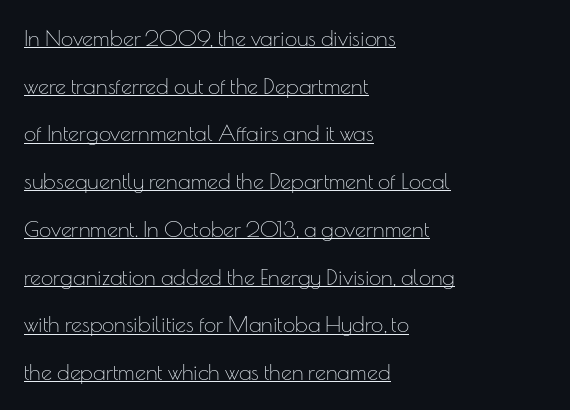
Q: Is the text bold? A: No.
Q: Is the text italic (slanted)? A: No, it is upright.
Q: Is the text underlined? A: Yes.
Q: How is the paragraph aligned? A: Left-aligned.
Q: Is the spacing between letters normal or unusually wide? A: Normal.
Q: Is the spacing between lines tight, normal or loose? A: Loose.
